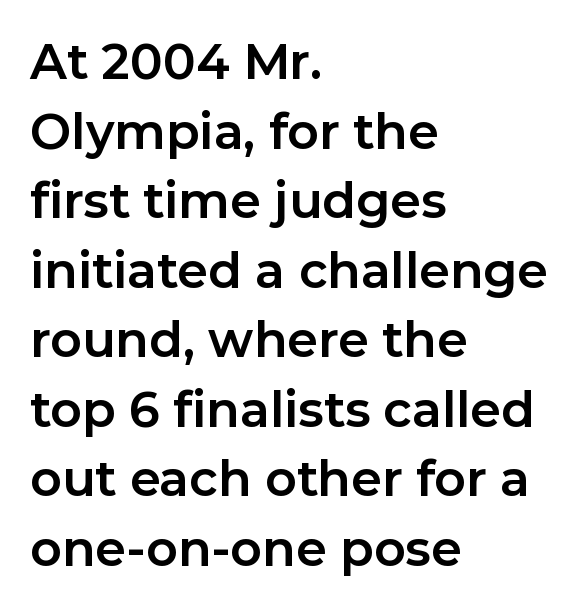
{"serif": "no", "italic": "no", "bold": "yes", "weight": "bold", "width": "normal", "stroke_contrast": "low", "x_height": "medium", "monospaced": "no", "underline": "no", "align": "left", "line_spacing": "normal", "line_spacing_ratio": 1.42, "letter_spacing": "normal", "letter_spacing_em": 0.0, "glyph_px": 49}
